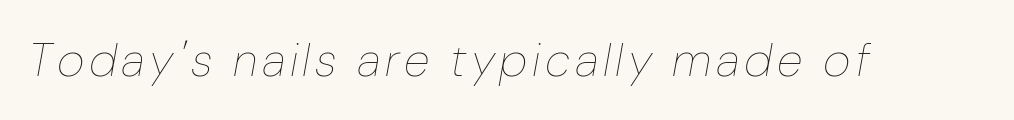
Q: Is the text bold? A: No.
Q: Is the text italic (slanted)? A: Yes, it leans right by about 10 degrees.
Q: Is the text underlined? A: No.
Q: Width (condensed, normal, or wide)? A: Condensed.
Q: Stroke contrast? A: Low.
Q: x-height? A: Medium.
Q: Monospaced? A: No.
